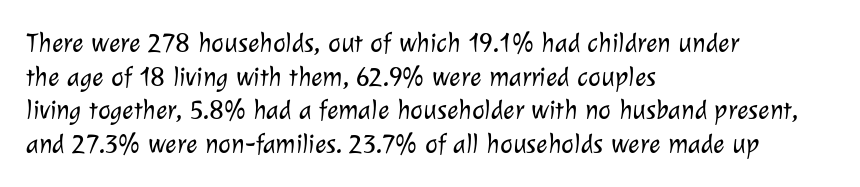
Is the type heavy? It reads as light-to-regular instead. This block has exactly the height ordinary leading produces. Teacher's note: observe the even left margin — that is flush-left alignment. Beneath every word, the page is bare. The letterforms sit shoulder to shoulder at normal distance.
